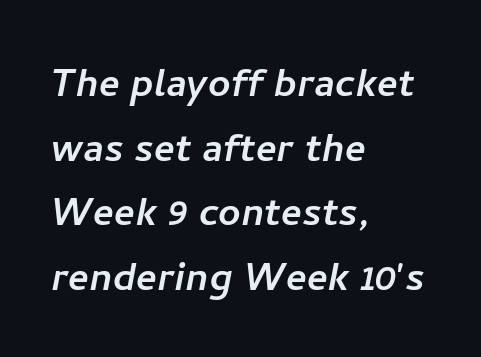
Q: Is the typeface a serif or a sans-serif typeface? A: Sans-serif.
Q: Is the text underlined? A: No.
Q: How is the paragraph aligned? A: Left-aligned.
Q: Is the spacing between letters normal or unusually wide? A: Normal.
Q: Is the spacing between lines tight, normal or loose? A: Normal.
Q: Width (condensed, normal, or wide)? A: Normal.
Q: Stroke contrast? A: Low.
Q: x-height? A: Medium.
Q: Monospaced? A: No.
